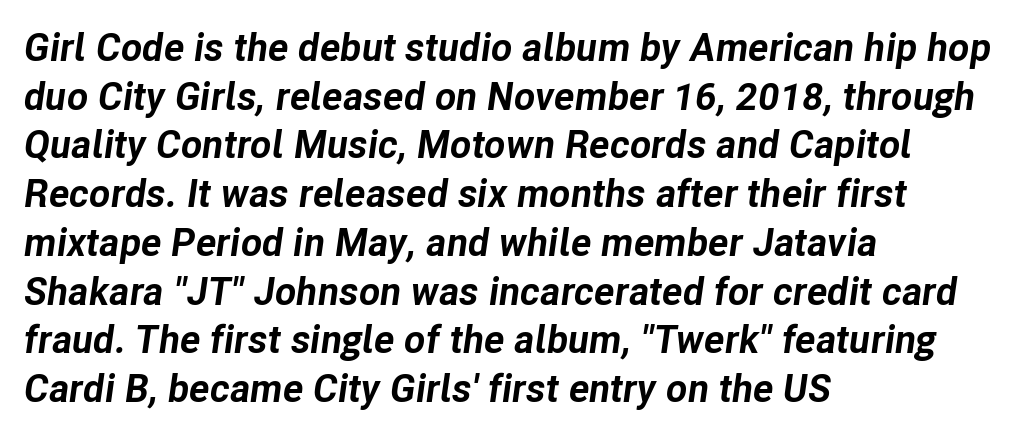
{"italic": "yes", "lean": "right", "slant_degrees": 8, "bold": "yes", "weight": "bold", "width": "normal", "stroke_contrast": "low", "x_height": "medium", "monospaced": "no", "underline": "no", "align": "left", "line_spacing": "normal", "line_spacing_ratio": 1.25, "letter_spacing": "normal", "letter_spacing_em": 0.0, "glyph_px": 39}
